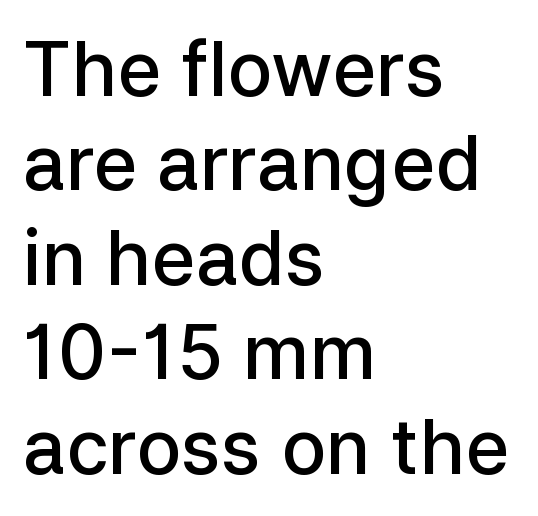
The image shows 75 px semibold sans-serif type, upright; set left-aligned, normal line spacing (1.26x), normal letter spacing, not underlined; low stroke contrast and a medium x-height.
